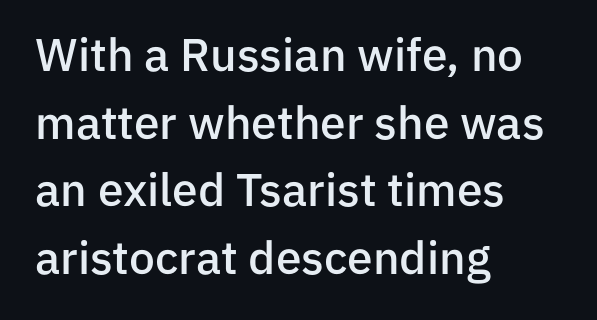
{"serif": "no", "italic": "no", "bold": "semi", "weight": "semibold", "width": "normal", "stroke_contrast": "low", "x_height": "medium", "monospaced": "no", "underline": "no", "align": "left", "line_spacing": "normal", "line_spacing_ratio": 1.47, "letter_spacing": "normal", "letter_spacing_em": 0.0, "glyph_px": 46}
